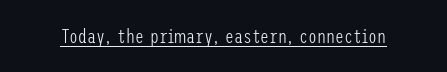
Between one letter and the next there's only the usual sliver of space. A roman cut, with each character standing at attention. The rendered words wear a rule along their underside. Heaviness? Minimal to ordinary, like unemphasized prose.
